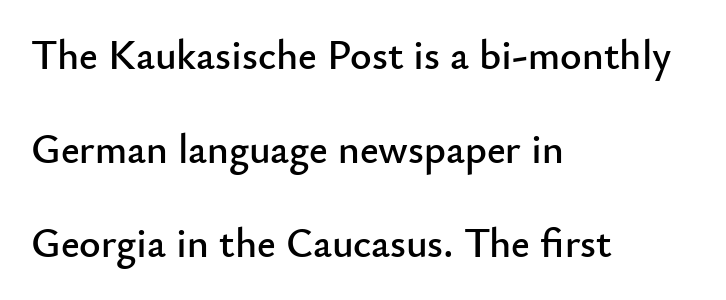
The baseline area is clear. Honestly, the rows look like they've been pulled way apart. Proportional: the letters do not fall into vertical columns. No feet cap the strokes, marking this as sans-serif type. Italic? Not at all — the glyphs are vertical.
